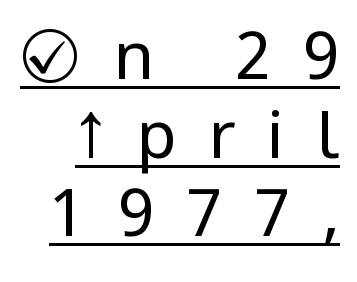
The image shows 66 px regular-weight, condensed sans-serif type, upright; set line spacing 1.19x, unusually wide letter spacing (+0.48 em), underlined; low stroke contrast and a large x-height.
